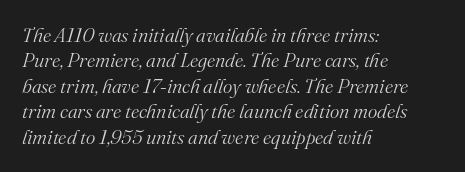
Q: Is the text bold? A: No.
Q: Is the text italic (slanted)? A: Yes, it leans right by about 16 degrees.
Q: Is the text underlined? A: No.
Q: How is the paragraph aligned? A: Left-aligned.
Q: Is the spacing between letters normal or unusually wide? A: Normal.
Q: Is the spacing between lines tight, normal or loose? A: Normal.
